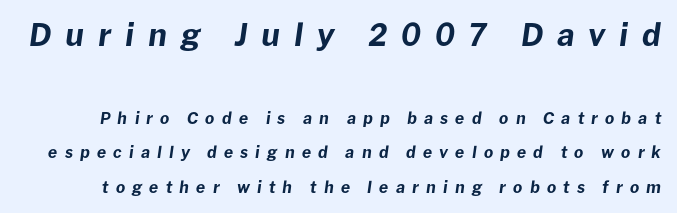
Q: Is the text bold? A: Yes.
Q: Is the text italic (slanted)? A: Yes, it leans right by about 8 degrees.
Q: Is the text underlined? A: No.
Q: Is the spacing between letters normal or unusually wide? A: Unusually wide.
Q: Is the spacing between lines tight, normal or loose? A: Loose.
Q: Which block of text is set in a larger size, the first (top) or the second (bottom)? A: The first (top) one.
Q: Width (condensed, normal, or wide)? A: Normal.
Q: Stroke contrast? A: Low.
Q: x-height? A: Medium.
Q: Monospaced? A: No.
